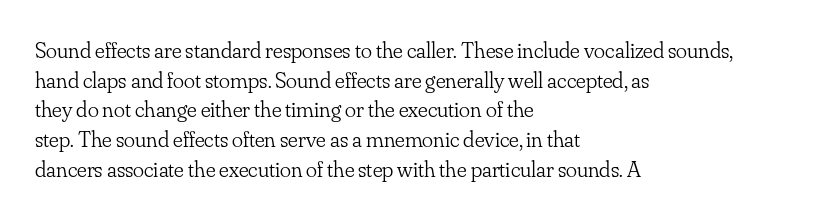
The lines sit at an ordinary, default distance from one another. The rag falls on the right side of this text block. The characters are drawn with everyday or finer stroke widths. Descender tails drop into unmarked territory.
